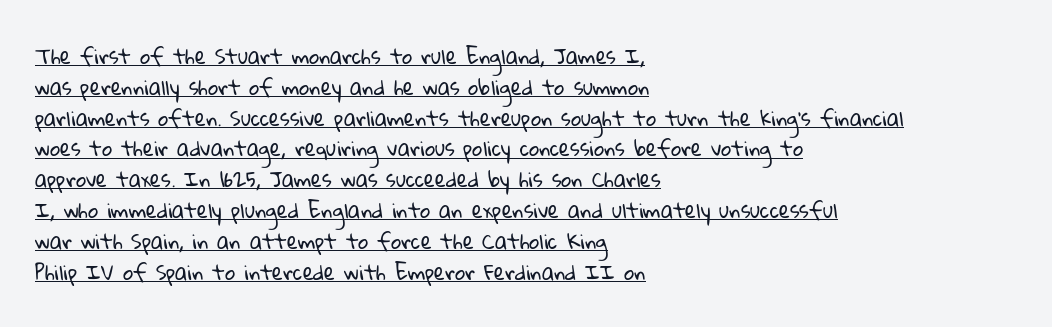
Reading down the block, your eye returns to a fixed left position each line. Heaviness? Minimal to ordinary, like unemphasized prose. The block of text has a typical density, with ordinary space between rows. The passage shown has conventional tracking throughout. These characters rest on top of a visible drawn line.
